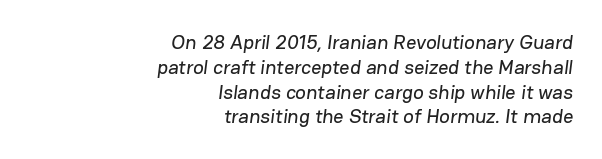
Q: Is the text underlined? A: No.
Q: How is the paragraph aligned? A: Right-aligned.
Q: Is the spacing between letters normal or unusually wide? A: Normal.
